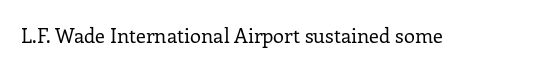
{"italic": "no", "bold": "no", "underline": "no", "letter_spacing": "normal", "letter_spacing_em": 0.0, "glyph_px": 20}
